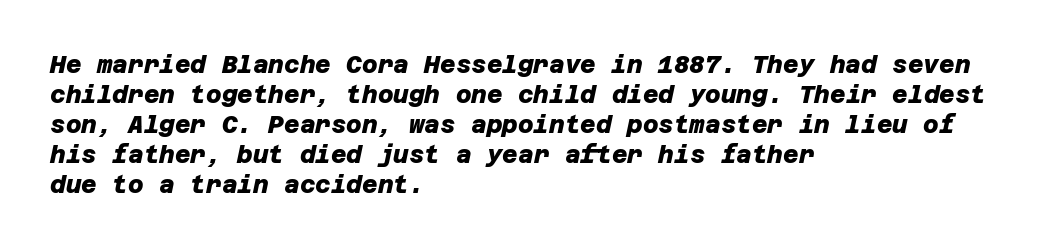
Q: Is the text bold? A: Yes.
Q: Is the text underlined? A: No.
Q: How is the paragraph aligned? A: Left-aligned.
Q: Is the spacing between letters normal or unusually wide? A: Normal.
Q: Is the spacing between lines tight, normal or loose? A: Normal.
